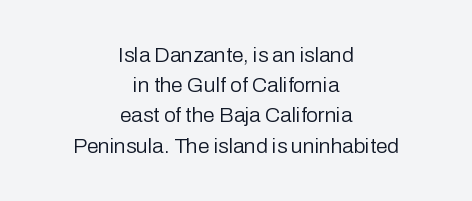
The image shows 21 px text type, upright; set centered, normal line spacing (1.44x), normal letter spacing, not underlined.
